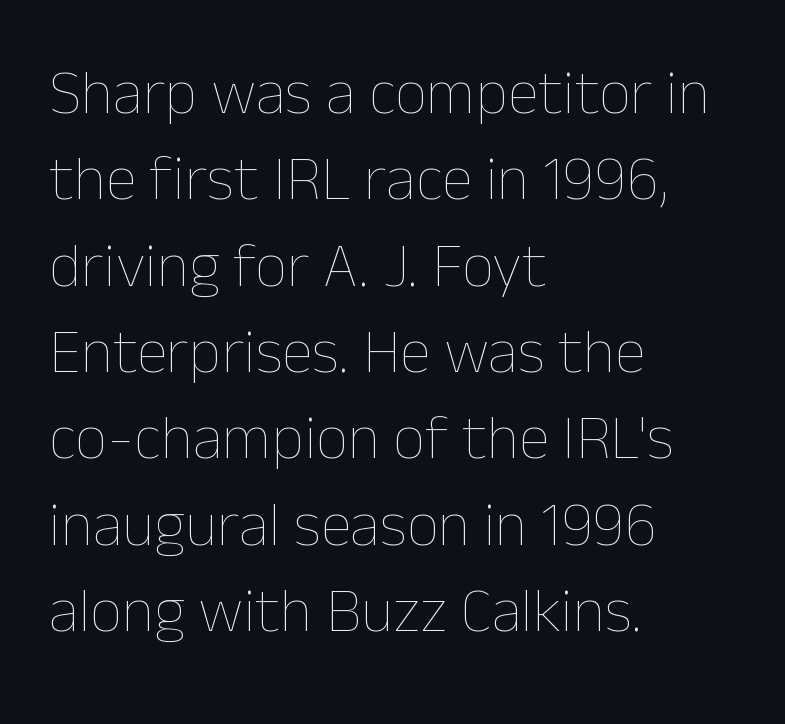
The image shows 63 px thin type, upright; set left-aligned, normal line spacing (1.37x), normal letter spacing, not underlined; low stroke contrast and a medium x-height.
